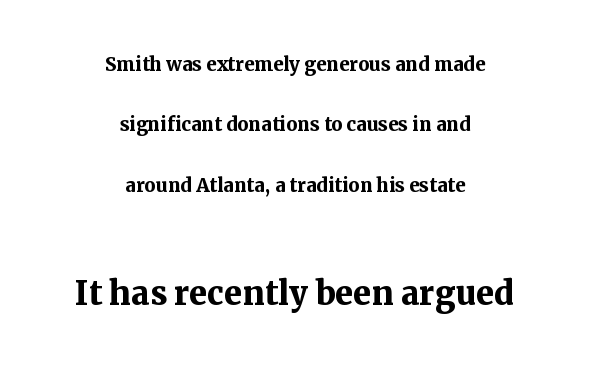
The letters advance in unequal steps, a hallmark of proportional type. I'd call this a serif setting — the letters wear small feet. The strokes are fattened all the way to bold. Of the two passages, the one underneath uses the larger point size. Letters rest on an invisible, unmarked baseline. Quick note: not italic, upright.
